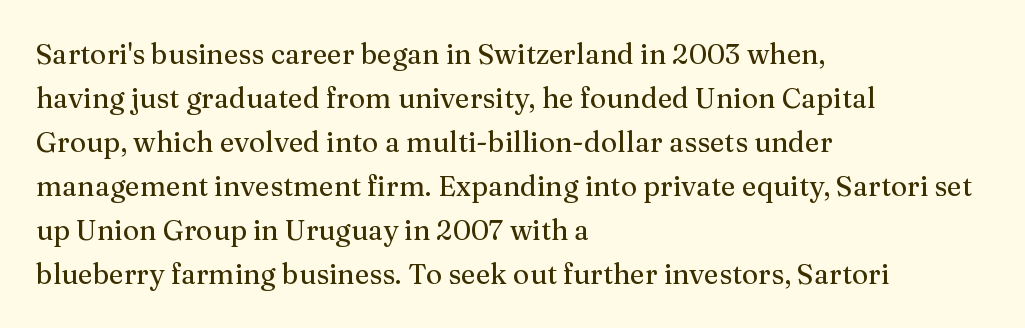
The image shows 28 px serif type, upright; set left-aligned, normal line spacing (1.57x), normal letter spacing, not underlined; medium stroke contrast and a medium x-height.
